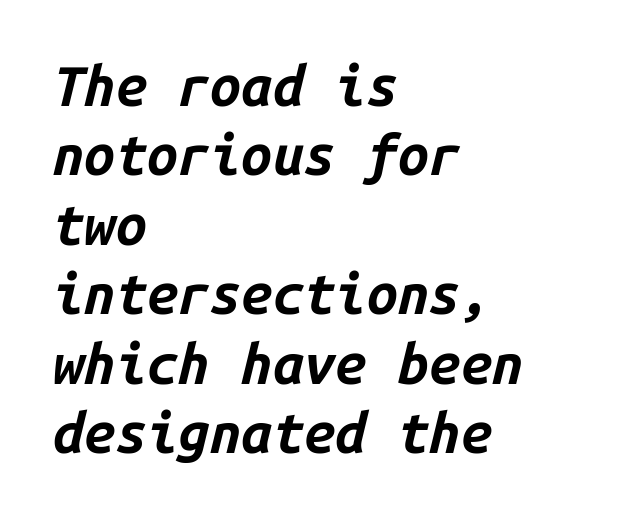
{"italic": "yes", "lean": "right", "slant_degrees": 14, "bold": "yes", "weight": "bold", "width": "normal", "stroke_contrast": "low", "x_height": "medium", "monospaced": "yes", "underline": "no", "align": "left", "line_spacing_ratio": 1.24, "letter_spacing": "normal", "letter_spacing_em": 0.0, "glyph_px": 56}
